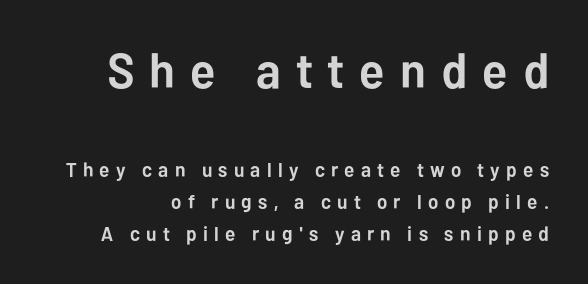
Q: Is the text bold? A: Yes.
Q: Is the text italic (slanted)? A: No, it is upright.
Q: Is the typeface a serif or a sans-serif typeface? A: Sans-serif.
Q: Is the text underlined? A: No.
Q: Is the spacing between letters normal or unusually wide? A: Unusually wide.
Q: Is the spacing between lines tight, normal or loose? A: Normal.
Q: Which block of text is set in a larger size, the first (top) or the second (bottom)? A: The first (top) one.
Q: Width (condensed, normal, or wide)? A: Normal.
Q: Stroke contrast? A: Low.
Q: x-height? A: Medium.
Q: Monospaced? A: No.
